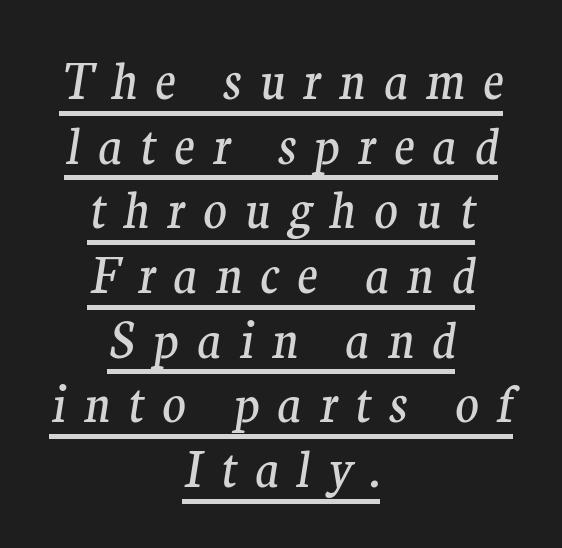
The image shows 49 px regular-weight serif type, italic (leaning right); set centered, normal line spacing (1.32x), unusually wide letter spacing (+0.36 em), underlined; medium stroke contrast and a medium x-height.
